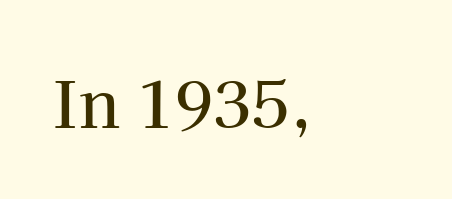
The image shows 65 px serif type, upright; set left-aligned, normal letter spacing, not underlined; high stroke contrast and a medium x-height.
